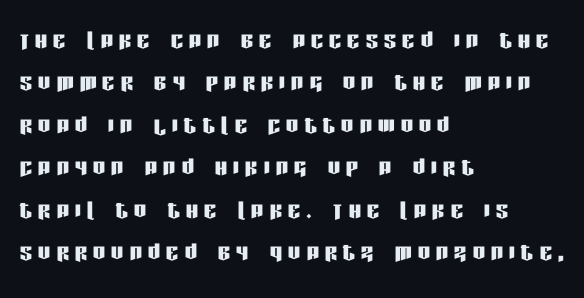
Leftover space on each line is placed entirely after the last word. Spacing verdict: proportional, widths tailored to each character. This is roman type, the default non-slanted kind. The characters display no serif detailing; their extremities are plain. A bare baseline throughout the passage. A typesetter would call this leading conventional body-copy spacing.
